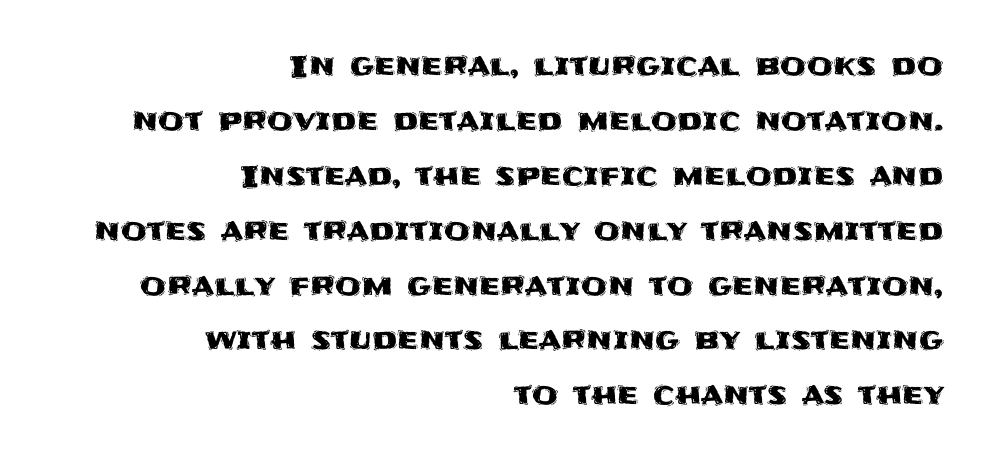
{"serif": "no", "italic": "no", "width": "normal", "stroke_contrast": "medium", "x_height": "large", "monospaced": "no", "underline": "no", "align": "right", "line_spacing_ratio": 1.83, "letter_spacing": "normal", "letter_spacing_em": 0.0, "glyph_px": 30}
